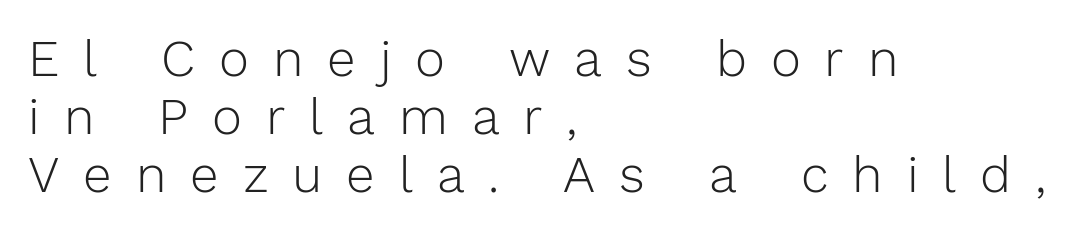
{"serif": "no", "italic": "no", "bold": "no", "weight": "light", "width": "normal", "stroke_contrast": "low", "x_height": "medium", "monospaced": "no", "underline": "no", "align": "left", "line_spacing": "tight", "line_spacing_ratio": 1.14, "letter_spacing": "wide", "letter_spacing_em": 0.47, "glyph_px": 51}
